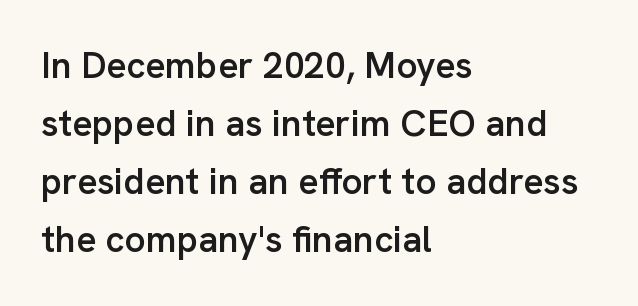
The image shows 37 px semibold sans-serif type, upright; set left-aligned, normal line spacing (1.57x), normal letter spacing, not underlined; low stroke contrast and a medium x-height.
